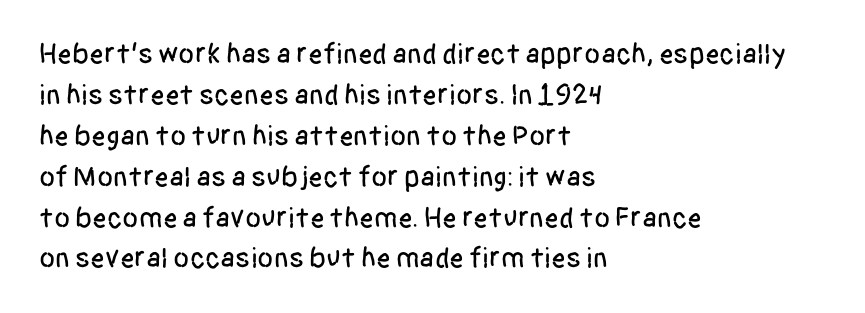
Q: Is the text italic (slanted)? A: No, it is upright.
Q: Is the typeface a serif or a sans-serif typeface? A: Sans-serif.
Q: Is the text underlined? A: No.
Q: How is the paragraph aligned? A: Left-aligned.
Q: Is the spacing between letters normal or unusually wide? A: Normal.
Q: Is the spacing between lines tight, normal or loose? A: Normal.
Q: Width (condensed, normal, or wide)? A: Condensed.
Q: Stroke contrast? A: Low.
Q: x-height? A: Large.
Q: Monospaced? A: No.
